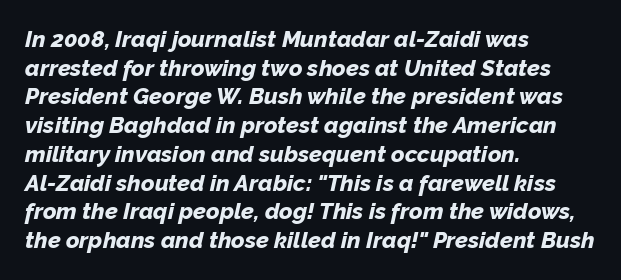
{"italic": "yes", "lean": "right", "slant_degrees": 12, "bold": "yes", "underline": "no", "align": "left", "line_spacing": "normal", "line_spacing_ratio": 1.25, "letter_spacing": "normal", "letter_spacing_em": 0.0, "glyph_px": 23}
